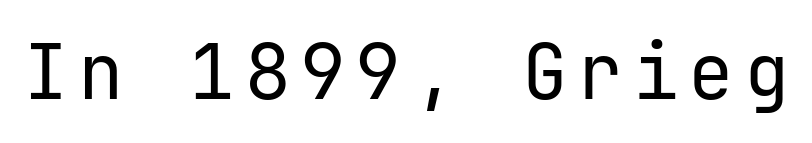
{"serif": "no", "italic": "no", "bold": "no", "weight": "regular", "width": "normal", "stroke_contrast": "low", "x_height": "medium", "monospaced": "yes", "underline": "no", "glyph_px": 76}
